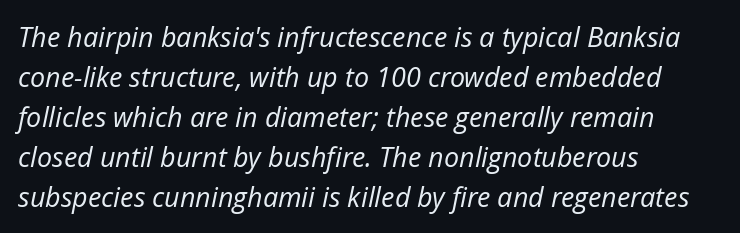
{"italic": "yes", "lean": "right", "slant_degrees": 12, "bold": "no", "underline": "no", "align": "left", "line_spacing": "normal", "line_spacing_ratio": 1.48, "letter_spacing": "normal", "letter_spacing_em": 0.0, "glyph_px": 27}
